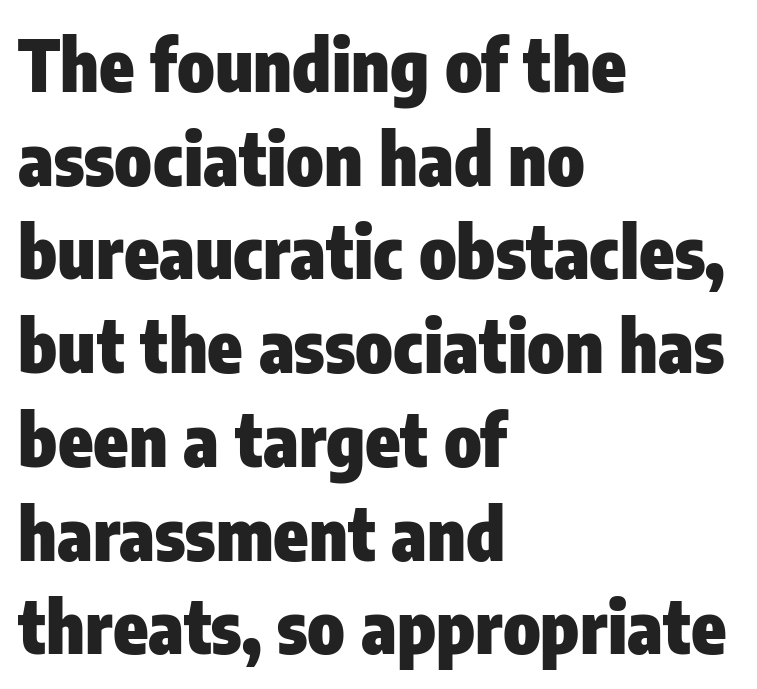
{"serif": "no", "italic": "no", "bold": "yes", "weight": "heavy", "width": "condensed", "stroke_contrast": "low", "x_height": "medium", "monospaced": "no", "underline": "no", "align": "left", "line_spacing": "normal", "line_spacing_ratio": 1.32, "letter_spacing": "normal", "letter_spacing_em": 0.0, "glyph_px": 71}
